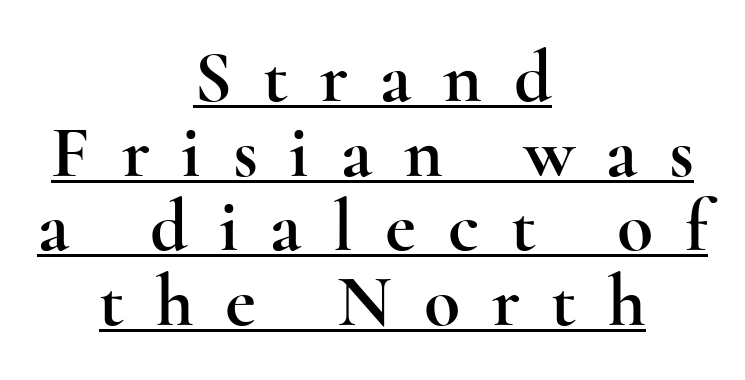
The image shows 74 px wide serif type, upright; set centered, tight line spacing (1.01x), unusually wide letter spacing (+0.43 em), underlined; a small x-height.
